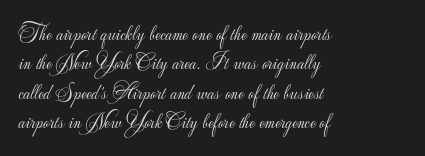
The image shows 22 px text type; set left-aligned, normal line spacing (1.34x), normal letter spacing, not underlined.
